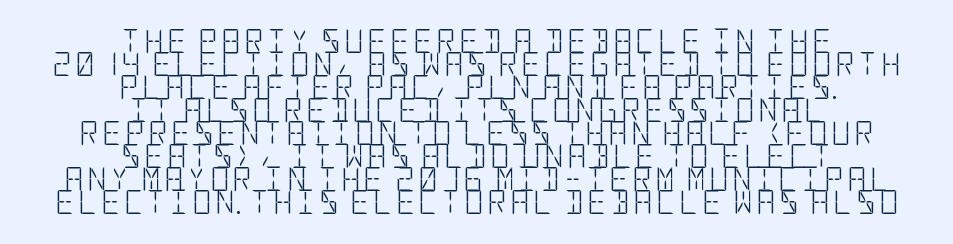
{"italic": "no", "bold": "no", "underline": "no", "align": "center", "line_spacing": "tight", "line_spacing_ratio": 0.96, "glyph_px": 24}
